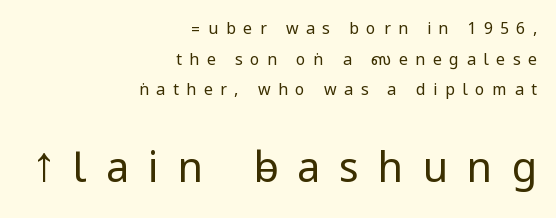
Q: Is the text bold? A: No.
Q: Is the text italic (slanted)? A: No, it is upright.
Q: Is the typeface a serif or a sans-serif typeface? A: Sans-serif.
Q: Is the text underlined? A: No.
Q: How is the paragraph aligned? A: Right-aligned.
Q: Is the spacing between letters normal or unusually wide? A: Unusually wide.
Q: Is the spacing between lines tight, normal or loose? A: Loose.
Q: Which block of text is set in a larger size, the first (top) or the second (bottom)? A: The second (bottom) one.
Q: Width (condensed, normal, or wide)? A: Condensed.
Q: Stroke contrast? A: Low.
